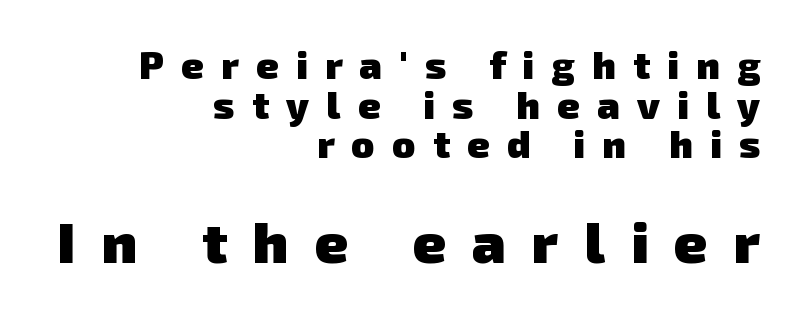
The image shows 57 px heavy sans-serif type; set right-aligned, tight line spacing (1.04x), unusually wide letter spacing (+0.46 em), not underlined; the second (bottom) block is 1.5x larger; low stroke contrast and a medium x-height.
